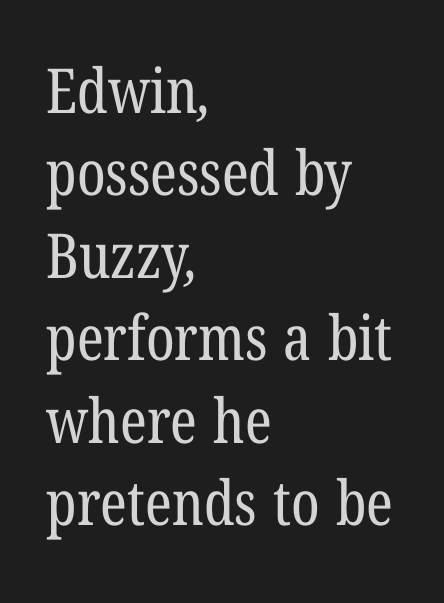
Q: Is the text bold? A: No.
Q: Is the typeface a serif or a sans-serif typeface? A: Serif.
Q: Is the text underlined? A: No.
Q: How is the paragraph aligned? A: Left-aligned.
Q: Is the spacing between letters normal or unusually wide? A: Normal.
Q: Is the spacing between lines tight, normal or loose? A: Normal.
Q: Width (condensed, normal, or wide)? A: Condensed.
Q: Stroke contrast? A: Low.
Q: x-height? A: Medium.
Q: Monospaced? A: No.
